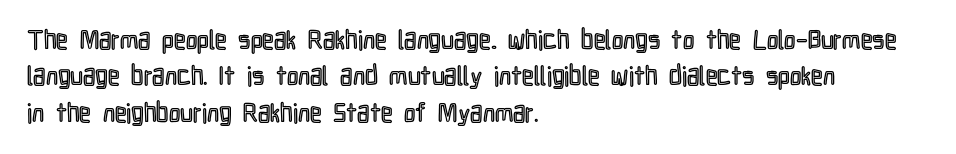
The image shows 26 px text type, upright; set left-aligned, normal line spacing (1.4x), normal letter spacing, not underlined.
